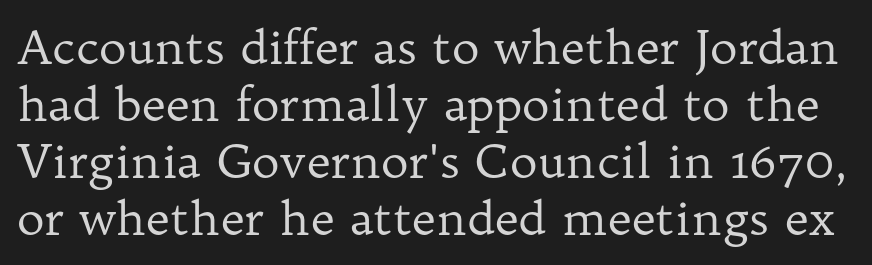
The letters stand upright; this is a roman face. These lines are composed in type with serifs. The passage shown is typed in a proportional face where columns would drift. Words float on clear page, feet unadorned. This is not heavy type; no bold has been used.
